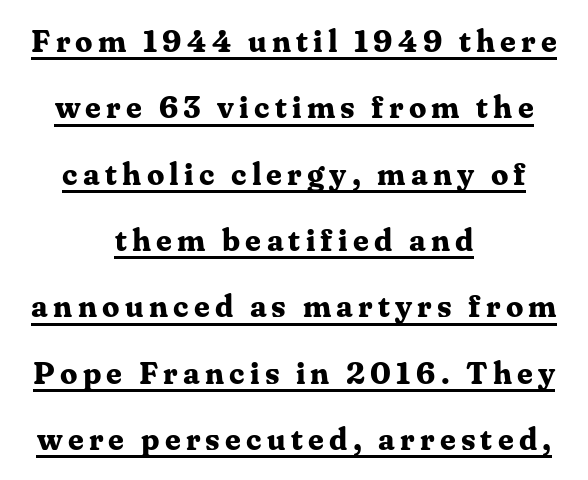
The image shows 31 px bold serif type, upright; set centered, loose line spacing (2.14x), underlined; medium stroke contrast and a medium x-height.
